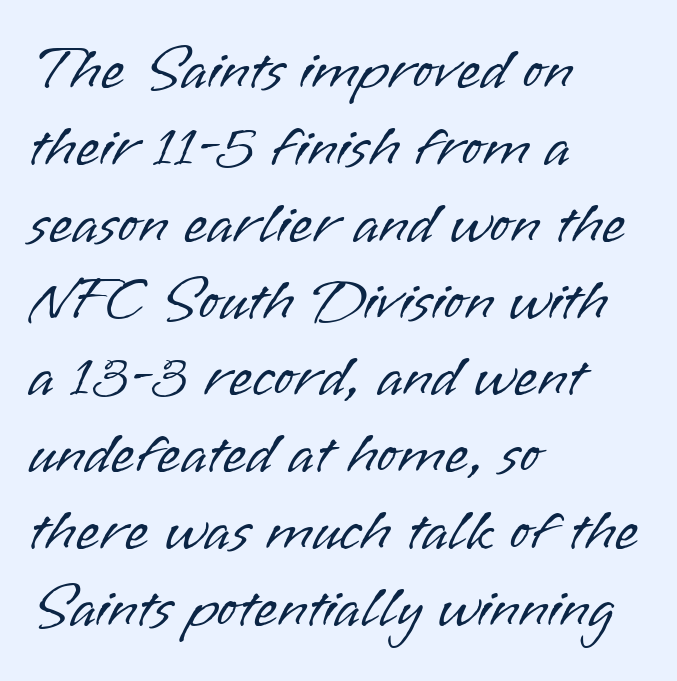
Q: Is the text bold? A: No.
Q: Is the text italic (slanted)? A: Yes.
Q: Is the typeface a serif or a sans-serif typeface? A: Sans-serif.
Q: Is the text underlined? A: No.
Q: How is the paragraph aligned? A: Left-aligned.
Q: Is the spacing between letters normal or unusually wide? A: Normal.
Q: Is the spacing between lines tight, normal or loose? A: Normal.
Q: Width (condensed, normal, or wide)? A: Normal.
Q: Stroke contrast? A: Low.
Q: x-height? A: Small.
Q: Monospaced? A: No.
